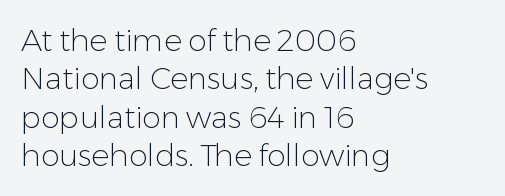
{"serif": "no", "italic": "no", "bold": "no", "weight": "light", "width": "normal", "stroke_contrast": "low", "x_height": "medium", "monospaced": "no", "underline": "no", "align": "left", "line_spacing": "normal", "line_spacing_ratio": 1.28, "letter_spacing": "normal", "letter_spacing_em": 0.0, "glyph_px": 30}
